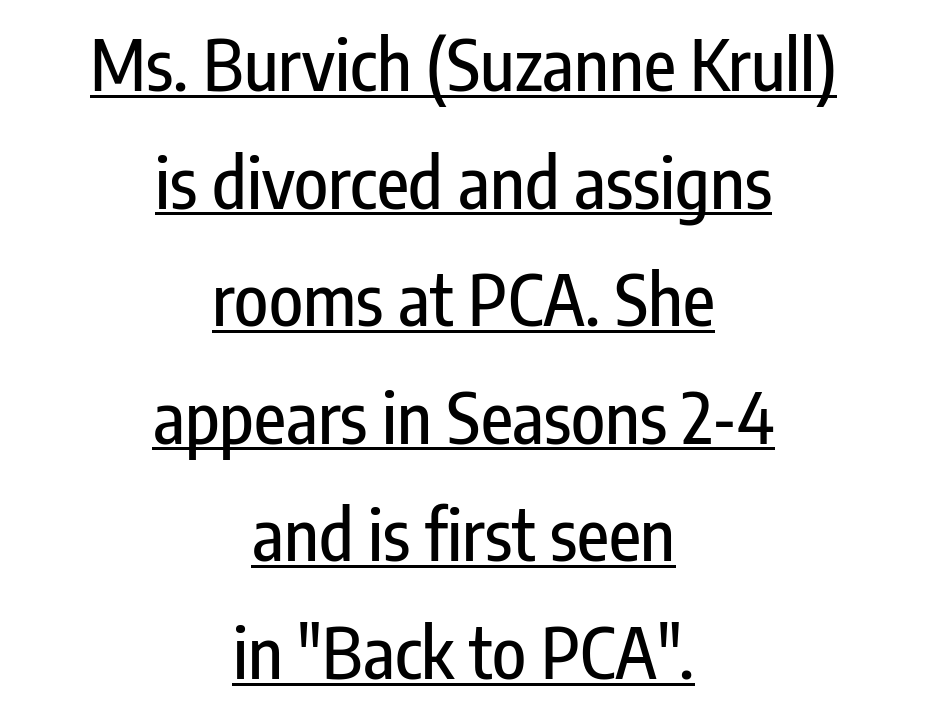
Q: Is the text italic (slanted)? A: No, it is upright.
Q: Is the typeface a serif or a sans-serif typeface? A: Sans-serif.
Q: Is the text underlined? A: Yes.
Q: How is the paragraph aligned? A: Centered.
Q: Is the spacing between letters normal or unusually wide? A: Normal.
Q: Is the spacing between lines tight, normal or loose? A: Normal.
Q: Width (condensed, normal, or wide)? A: Condensed.
Q: Stroke contrast? A: Low.
Q: x-height? A: Medium.
Q: Monospaced? A: No.
